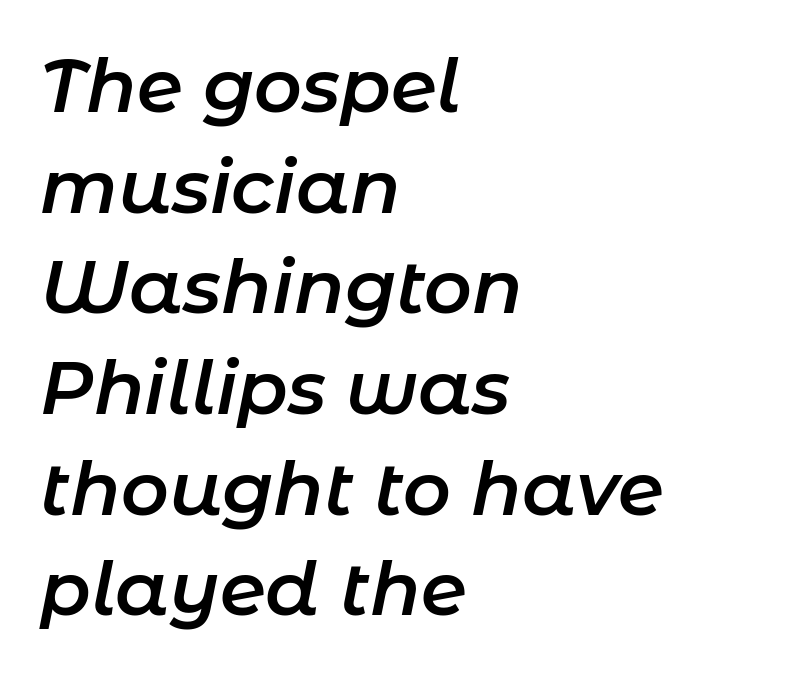
The image shows 74 px semibold type, italic (leaning right); set left-aligned, normal line spacing (1.36x), normal letter spacing, not underlined; low stroke contrast and a medium x-height.
